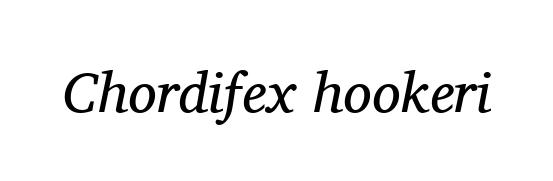
The image shows 57 px regular-weight serif type, italic (leaning right); set normal letter spacing, not underlined; medium stroke contrast and a medium x-height.
